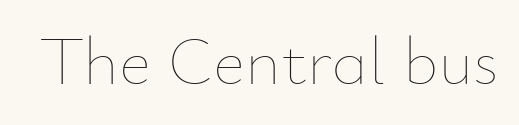
The image shows 69 px thin type, upright; set normal letter spacing, not underlined; low stroke contrast and a small x-height.
